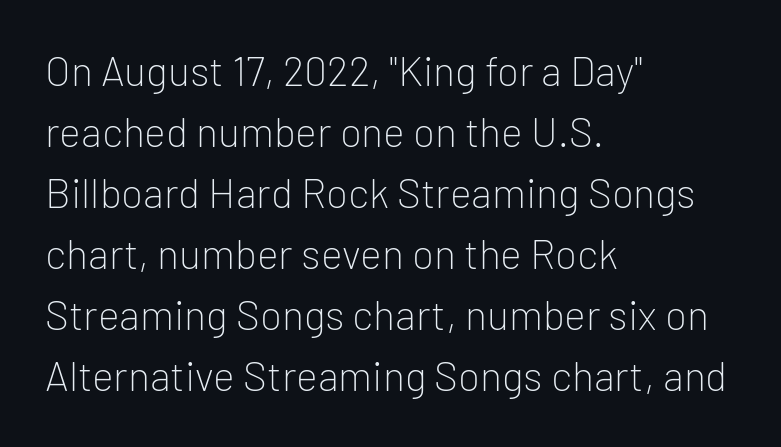
In terms of posture, this sample is upright. The rendering anchors every line to the left-hand side. Characters follow at the spacing the type designer built in. Vertical stems look standard width or narrower in stroke.
